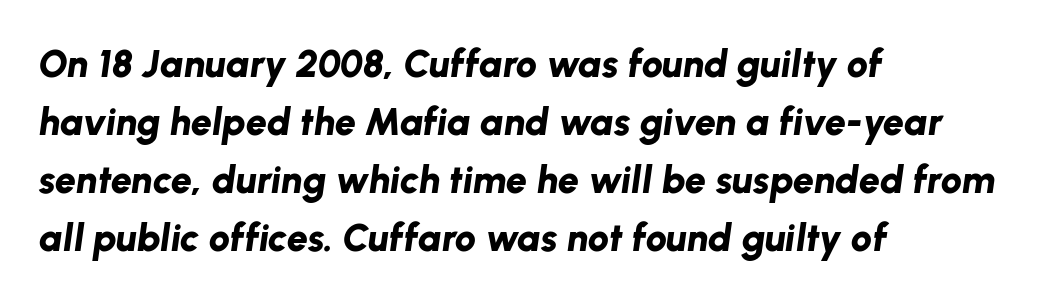
{"italic": "yes", "lean": "right", "slant_degrees": 8, "bold": "yes", "weight": "bold", "width": "normal", "stroke_contrast": "low", "x_height": "medium", "monospaced": "no", "underline": "no", "align": "left", "line_spacing": "normal", "line_spacing_ratio": 1.53, "letter_spacing": "normal", "letter_spacing_em": 0.0, "glyph_px": 38}
